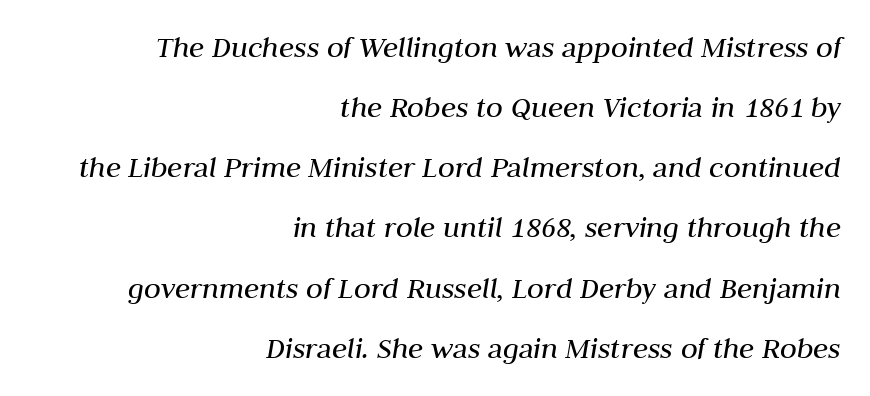
{"italic": "yes", "lean": "right", "slant_degrees": 10, "bold": "no", "weight": "regular", "width": "normal", "stroke_contrast": "medium", "x_height": "medium", "monospaced": "no", "underline": "no", "align": "right", "line_spacing": "loose", "line_spacing_ratio": 1.94, "letter_spacing": "normal", "letter_spacing_em": 0.0, "glyph_px": 31}
